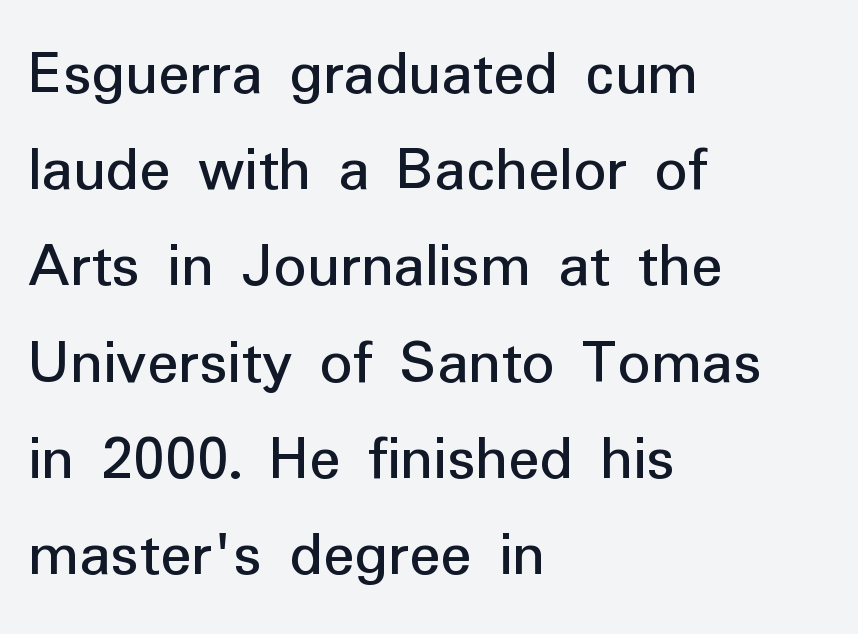
{"serif": "no", "italic": "no", "width": "normal", "stroke_contrast": "low", "x_height": "medium", "monospaced": "no", "underline": "no", "align": "left", "line_spacing": "normal", "line_spacing_ratio": 1.48, "letter_spacing": "normal", "letter_spacing_em": 0.0, "glyph_px": 65}
